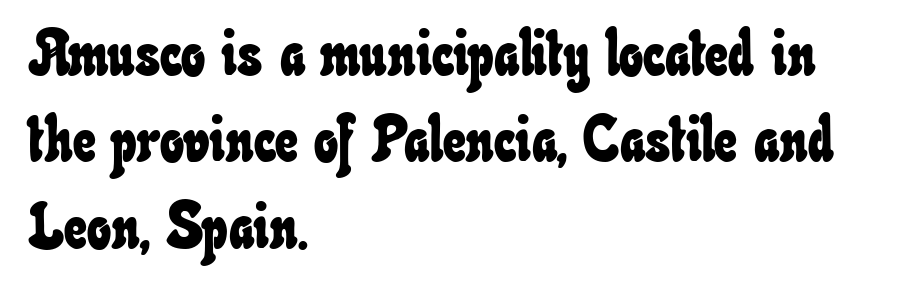
Q: Is the text underlined? A: No.
Q: How is the paragraph aligned? A: Left-aligned.
Q: Is the spacing between letters normal or unusually wide? A: Normal.
Q: Is the spacing between lines tight, normal or loose? A: Normal.
Q: Width (condensed, normal, or wide)? A: Condensed.
Q: Stroke contrast? A: Low.
Q: x-height? A: Small.
Q: Monospaced? A: No.
